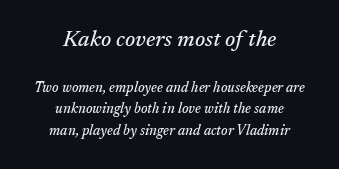
Q: Is the text italic (slanted)? A: Yes, it leans right by about 17 degrees.
Q: Is the text underlined? A: No.
Q: How is the paragraph aligned? A: Centered.
Q: Is the spacing between letters normal or unusually wide? A: Normal.
Q: Is the spacing between lines tight, normal or loose? A: Normal.
Q: Which block of text is set in a larger size, the first (top) or the second (bottom)? A: The first (top) one.
